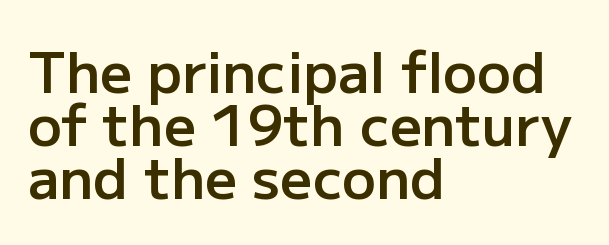
Q: Is the text bold? A: Semi-bold.
Q: Is the text italic (slanted)? A: No, it is upright.
Q: Is the typeface a serif or a sans-serif typeface? A: Sans-serif.
Q: Is the text underlined? A: No.
Q: How is the paragraph aligned? A: Left-aligned.
Q: Is the spacing between letters normal or unusually wide? A: Normal.
Q: Is the spacing between lines tight, normal or loose? A: Tight.
Q: Width (condensed, normal, or wide)? A: Normal.
Q: Stroke contrast? A: Low.
Q: x-height? A: Medium.
Q: Monospaced? A: No.
